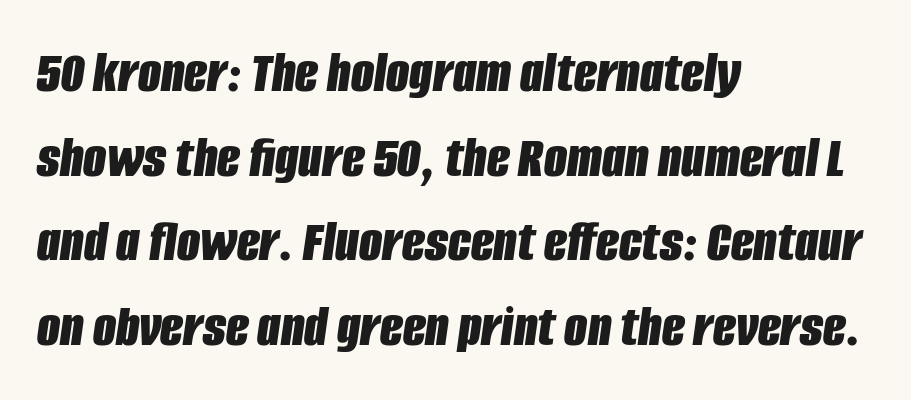
The image shows 60 px bold, condensed type, italic (leaning right); set left-aligned, normal line spacing (1.41x), normal letter spacing, not underlined; low stroke contrast and a large x-height.
